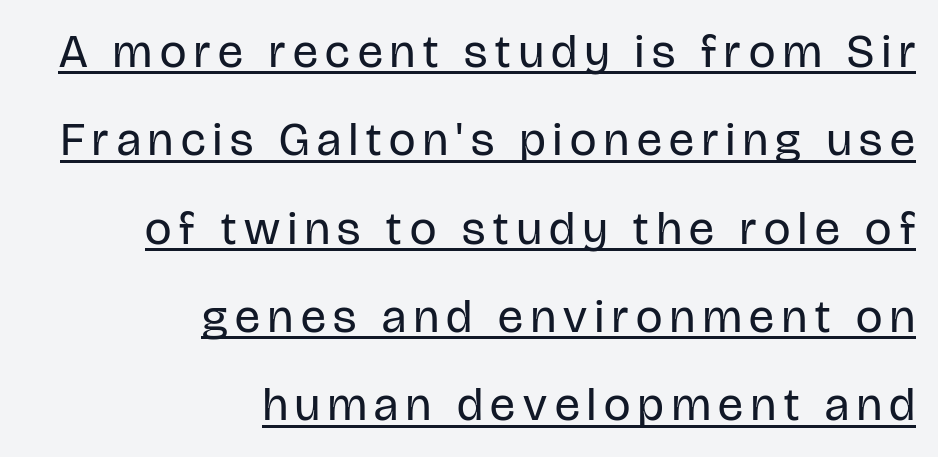
The image shows 47 px regular-weight, condensed sans-serif type, upright; set right-aligned, line spacing 1.88x, underlined; low stroke contrast and a large x-height.
